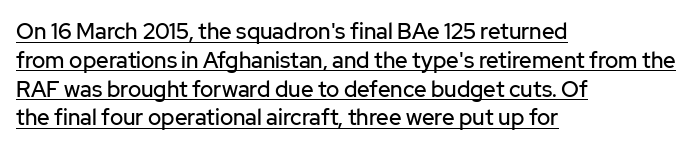
The image shows 22 px text type, upright; set left-aligned, normal line spacing (1.31x), normal letter spacing, underlined.
